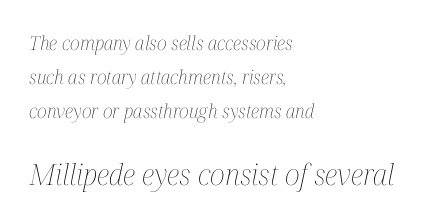
The lines are quadded left. Compared with ordinary roman type, these characters are visibly tilted. Nothing unusual about the tracking: characters are spaced as the font intends. Stem width sits at or under what a default text font uses.
